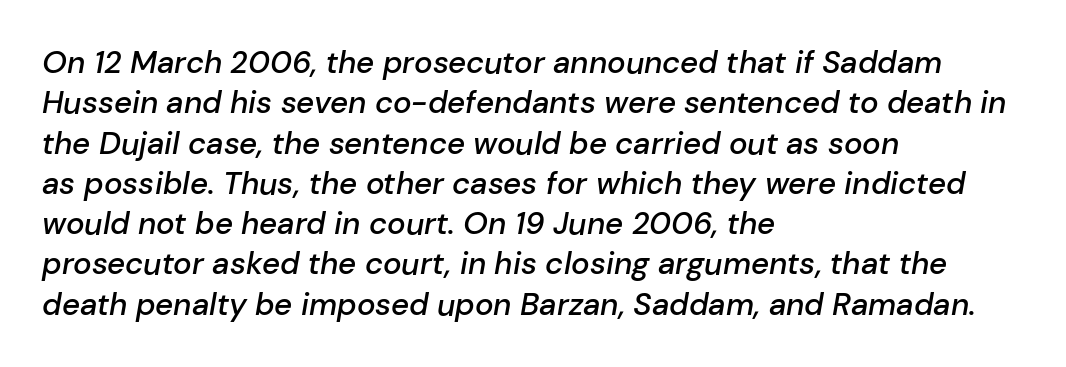
Q: Is the text bold? A: Semi-bold.
Q: Is the text italic (slanted)? A: Yes, it leans right by about 10 degrees.
Q: Is the text underlined? A: No.
Q: How is the paragraph aligned? A: Left-aligned.
Q: Is the spacing between letters normal or unusually wide? A: Normal.
Q: Is the spacing between lines tight, normal or loose? A: Normal.
Q: Width (condensed, normal, or wide)? A: Normal.
Q: Stroke contrast? A: Low.
Q: x-height? A: Medium.
Q: Monospaced? A: No.
